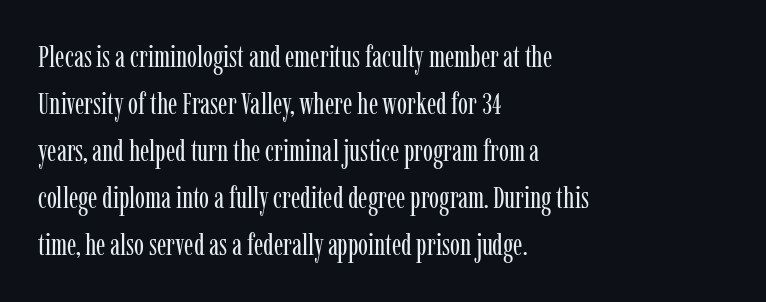
{"serif": "yes", "italic": "no", "bold": "no", "weight": "regular", "width": "condensed", "stroke_contrast": "low", "x_height": "medium", "monospaced": "no", "underline": "no", "align": "left", "line_spacing": "normal", "line_spacing_ratio": 1.57, "letter_spacing": "normal", "letter_spacing_em": 0.0, "glyph_px": 30}
